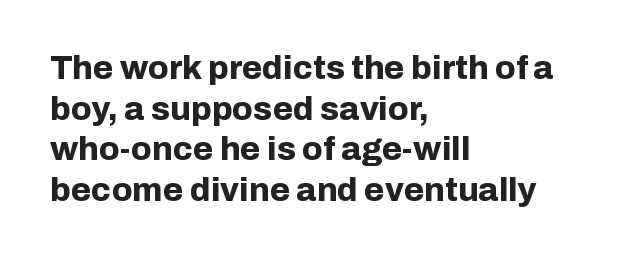
The image shows 33 px bold sans-serif type, upright; set left-aligned, line spacing 1.23x, normal letter spacing, not underlined; low stroke contrast and a medium x-height.
